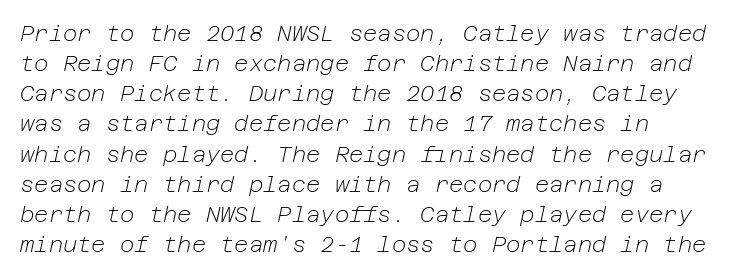
Q: Is the text bold? A: No.
Q: Is the text italic (slanted)? A: Yes, it leans right by about 12 degrees.
Q: Is the text underlined? A: No.
Q: Is the spacing between letters normal or unusually wide? A: Normal.
Q: Is the spacing between lines tight, normal or loose? A: Normal.
